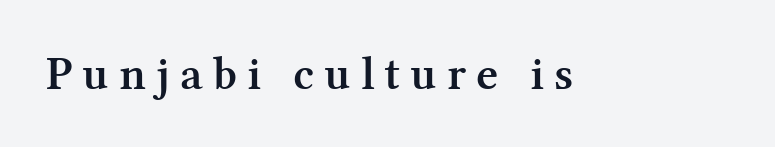
Q: Is the text bold? A: Semi-bold.
Q: Is the text italic (slanted)? A: No, it is upright.
Q: Is the typeface a serif or a sans-serif typeface? A: Serif.
Q: Is the text underlined? A: No.
Q: Is the spacing between letters normal or unusually wide? A: Unusually wide.
Q: Width (condensed, normal, or wide)? A: Normal.
Q: Stroke contrast? A: Medium.
Q: x-height? A: Medium.
Q: Monospaced? A: No.
